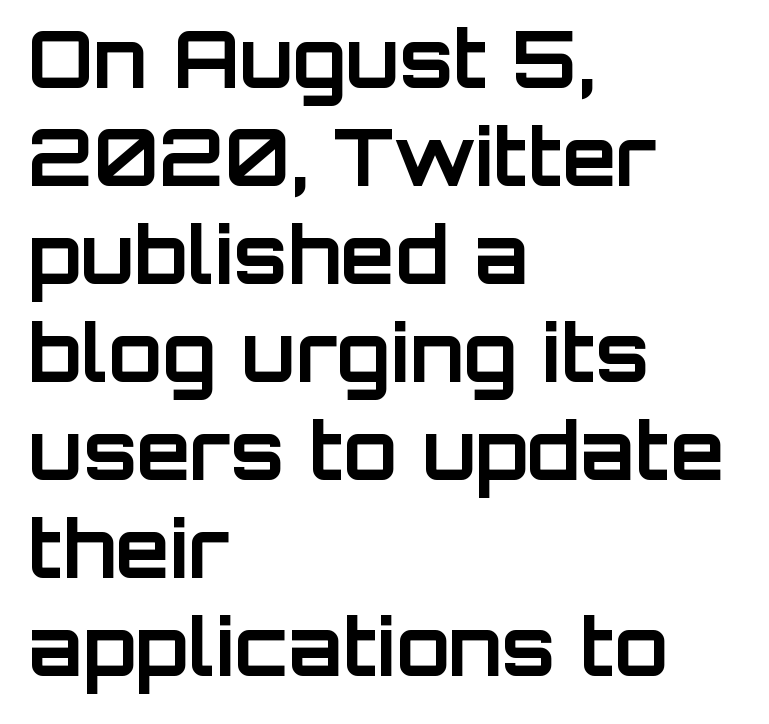
You could not count columns in this text — the font is proportionally spaced. Between one letter and the next there's only the usual sliver of space. The strokes are fattened all the way to bold. Is there any slant? The stems are plumb. Honestly, there is no underline to notice here at all.
